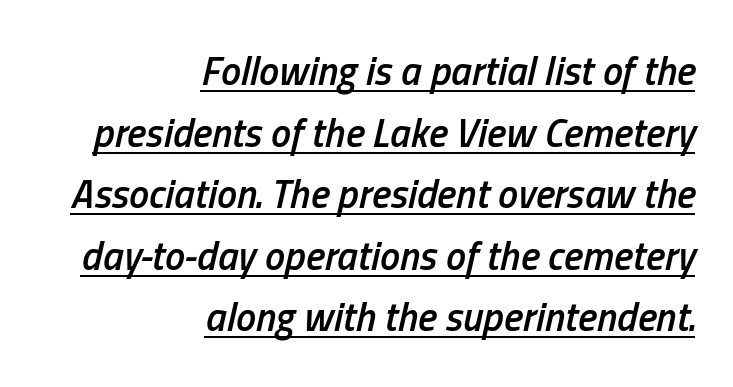
The letters advance in unequal steps, a hallmark of proportional type. Regarding leading, the lines here are spaced in the standard way. Students, observe the line beneath the letters — that is underlining. The specimen reads as italic at a glance. Caption: semibold face, moderately heavy strokes. There is no visible air inserted between adjacent glyphs.
